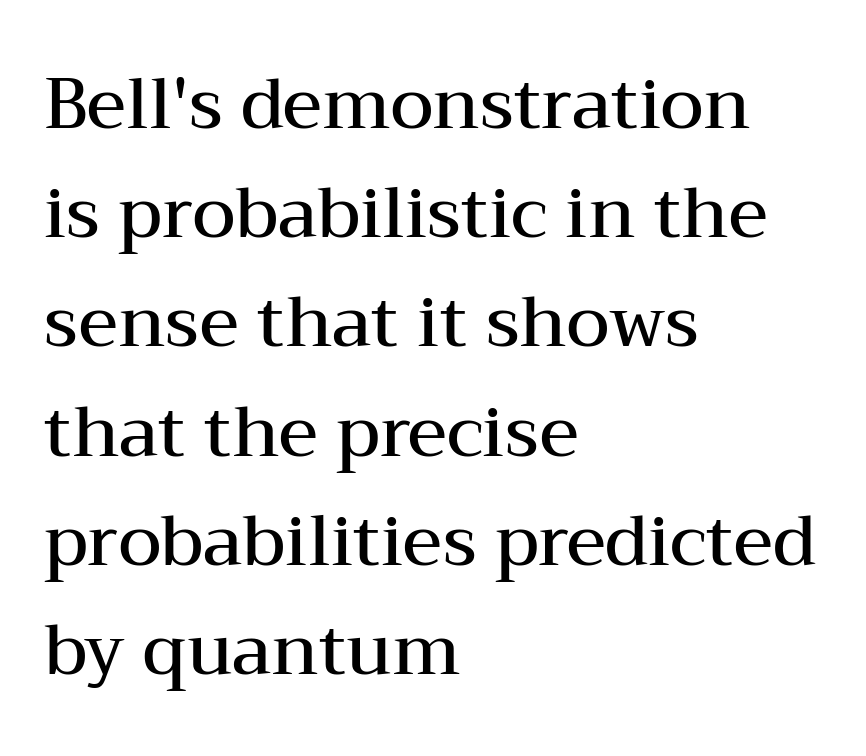
This is roman type, the default non-slanted kind. Each letter keeps its own natural width here, so spacing adapts to shape. A clean baseline with only descenders dipping below it. A semibold gives these letters moderate extra thickness, short of bold. I'd call this a serif setting — the letters wear small feet. Here the glyphs are tracked normally, forming tight word shapes.
